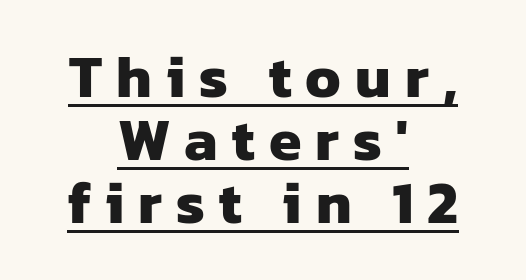
{"serif": "no", "bold": "yes", "weight": "heavy", "width": "normal", "stroke_contrast": "low", "x_height": "medium", "monospaced": "no", "underline": "yes", "align": "center", "line_spacing": "tight", "line_spacing_ratio": 1.07, "letter_spacing": "wide", "letter_spacing_em": 0.24, "glyph_px": 59}
